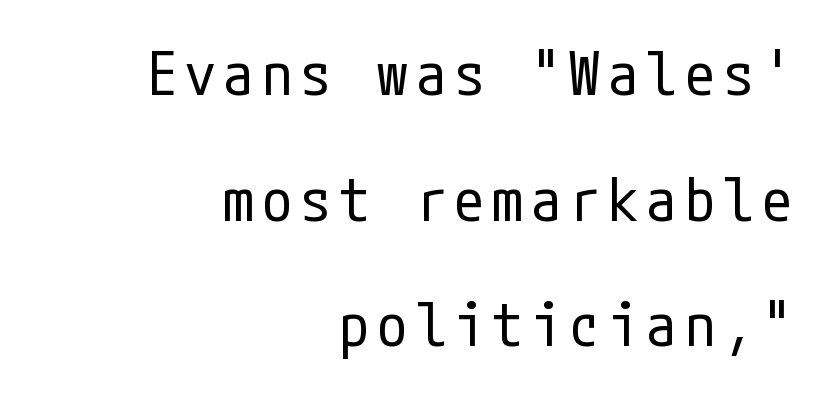
{"serif": "no", "italic": "no", "bold": "no", "weight": "regular", "width": "condensed", "stroke_contrast": "low", "x_height": "medium", "underline": "no", "align": "right", "line_spacing": "loose", "line_spacing_ratio": 2.06, "glyph_px": 61}
